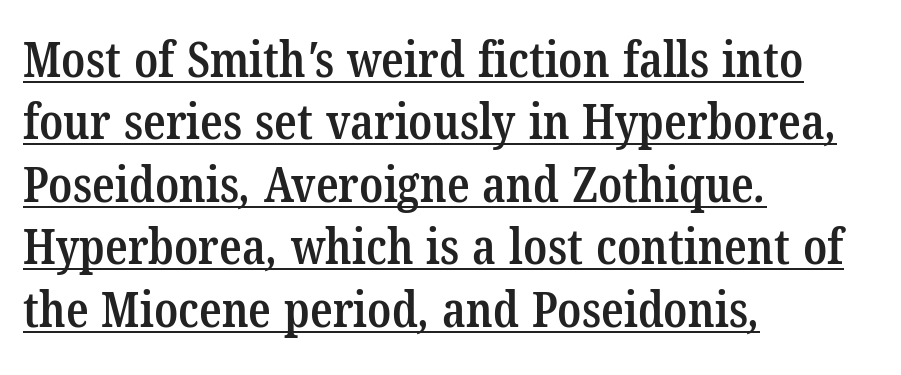
The image shows 50 px semibold, condensed serif type; set left-aligned, normal line spacing (1.25x), normal letter spacing, underlined; low stroke contrast and a medium x-height.
